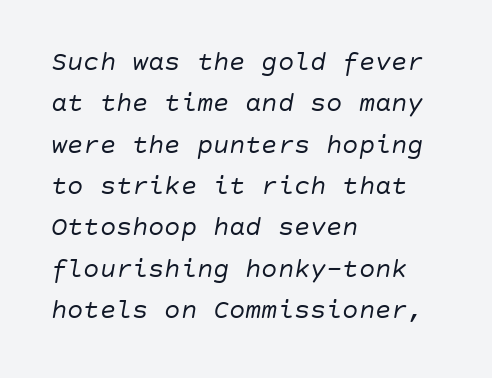
The face used here has a pronounced slope to its letters. The vertical gap from one line to the next is medium. The gaps between neighbouring characters are ordinary and unremarkable. No extra ink here — the face is not bold. Plain, unruled lines of type. Is the block centered? No — it sits flush against the left margin.
